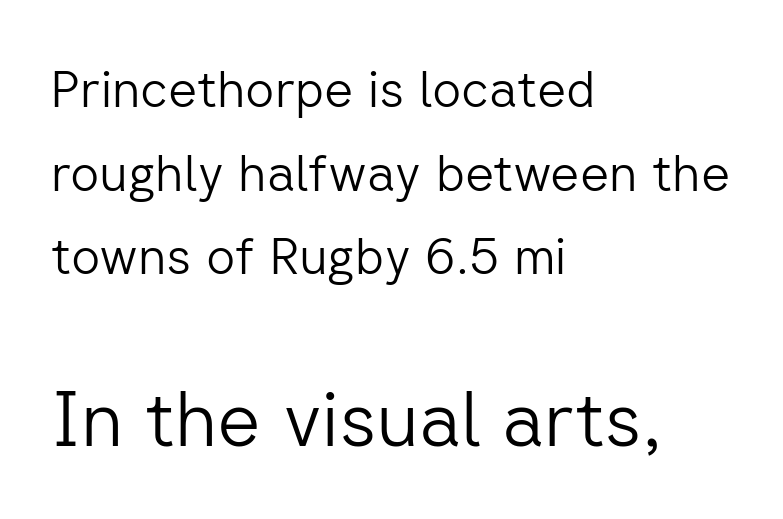
Which margin do the lines hug? The left one — the right edge is uneven. Standard letterfit; no display-style spreading of the glyphs. Letterform terminals end flat and unadorned throughout the passage. A quiet, ordinary-to-light weight characterises the typeface.
